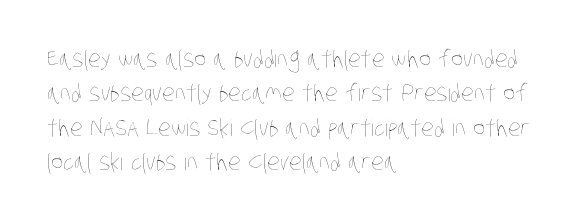
On a weight scale, this lands at 450 or below. Tracking here is standard; glyphs follow each other at the usual distance. Anything drawn beneath the words? Only blank space. Notice how the passage keeps a crisp vertical edge on the left only. The line-height multiplier appears to be the usual default.
